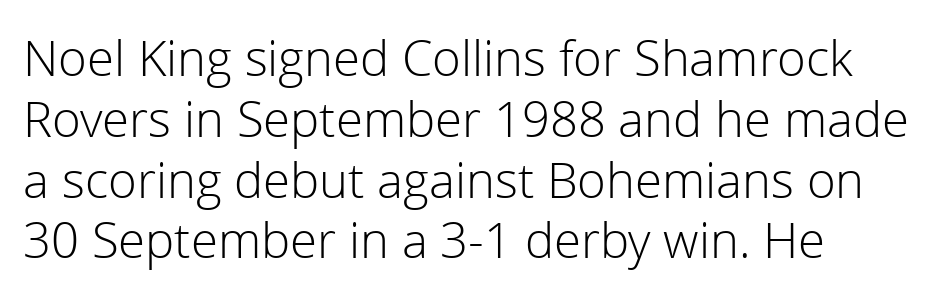
{"serif": "no", "italic": "no", "bold": "no", "weight": "light", "width": "normal", "x_height": "medium", "monospaced": "no", "underline": "no", "line_spacing_ratio": 1.24, "letter_spacing": "normal", "letter_spacing_em": 0.0, "glyph_px": 49}
